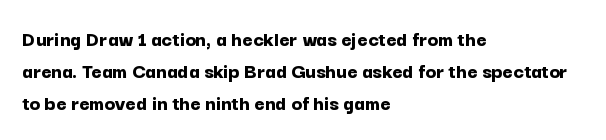
These lines were composed using upright roman letters. Bare-footed words on every line. The vertical gap from one line to the next is medium. Leftover space on each line is placed entirely after the last word. The line texture is even and compact thanks to regular tracking.
